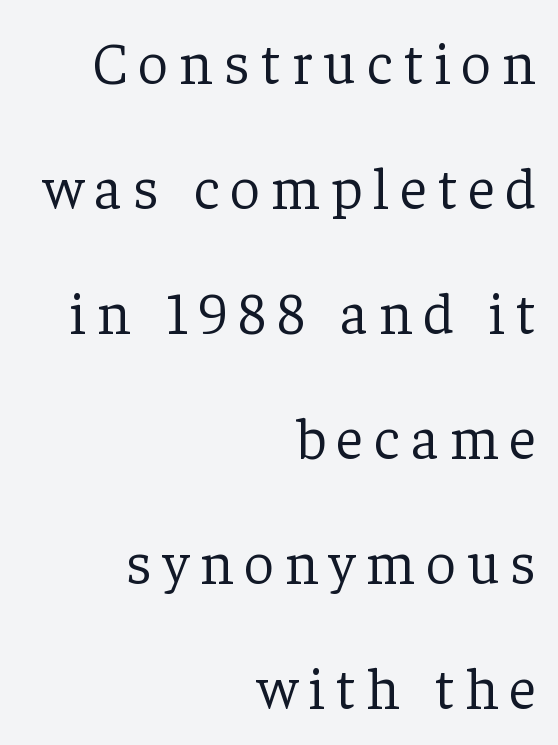
The image shows 59 px light serif type, upright; set right-aligned, loose line spacing (2.12x), not underlined; low stroke contrast and a medium x-height.
